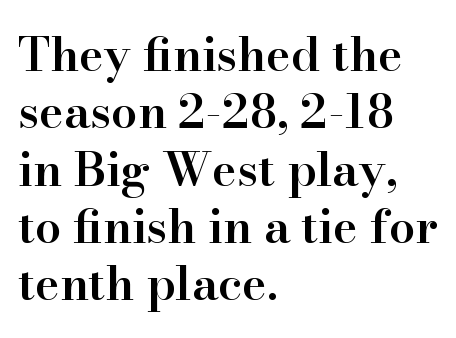
{"serif": "yes", "italic": "no", "bold": "semi", "weight": "semibold", "width": "normal", "stroke_contrast": "high", "x_height": "small", "monospaced": "no", "underline": "no", "align": "left", "line_spacing_ratio": 1.22, "letter_spacing": "normal", "letter_spacing_em": 0.0, "glyph_px": 47}
